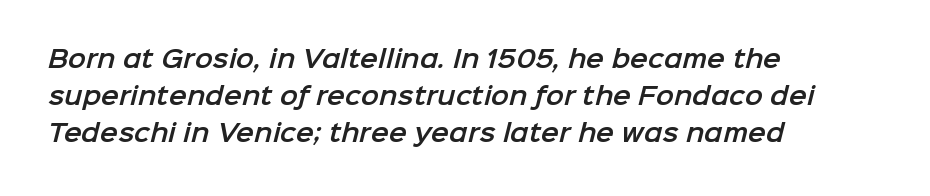
{"underline": "no", "align": "left", "line_spacing": "normal", "line_spacing_ratio": 1.55, "letter_spacing": "normal", "letter_spacing_em": 0.0, "glyph_px": 24}
